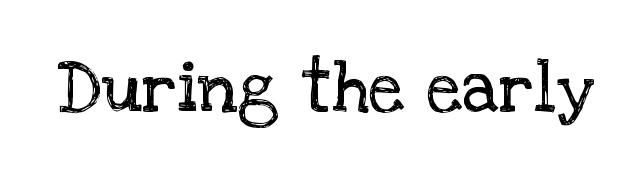
Here the designer chose a conventional face with non-uniform glyph widths. Heaviness? Minimal to ordinary, like unemphasized prose. A typesetter would call this zero additional tracking. Note: serifs present on the glyphs. The area under the type is left untouched. This sample uses an upright cut, with every glyph sitting square on the baseline.
